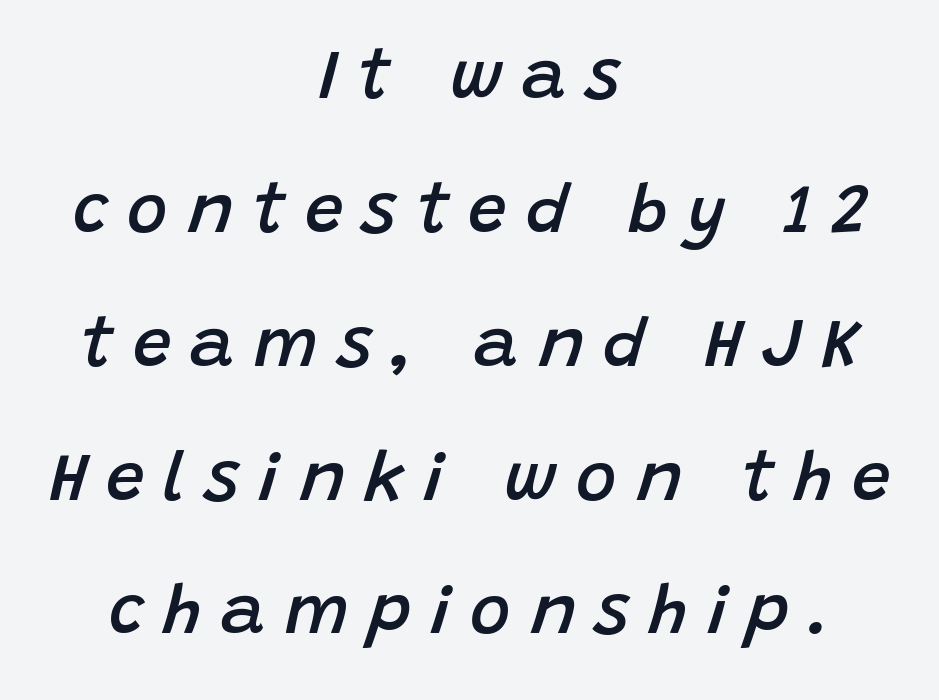
The image shows 69 px semibold type, italic (leaning right); set centered, loose line spacing (1.94x), unusually wide letter spacing (+0.28 em), not underlined; low stroke contrast and a large x-height.
